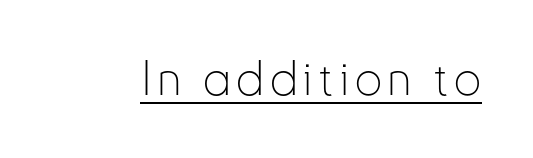
The image shows 48 px thin, condensed sans-serif type, upright; set underlined; low stroke contrast and a small x-height.
